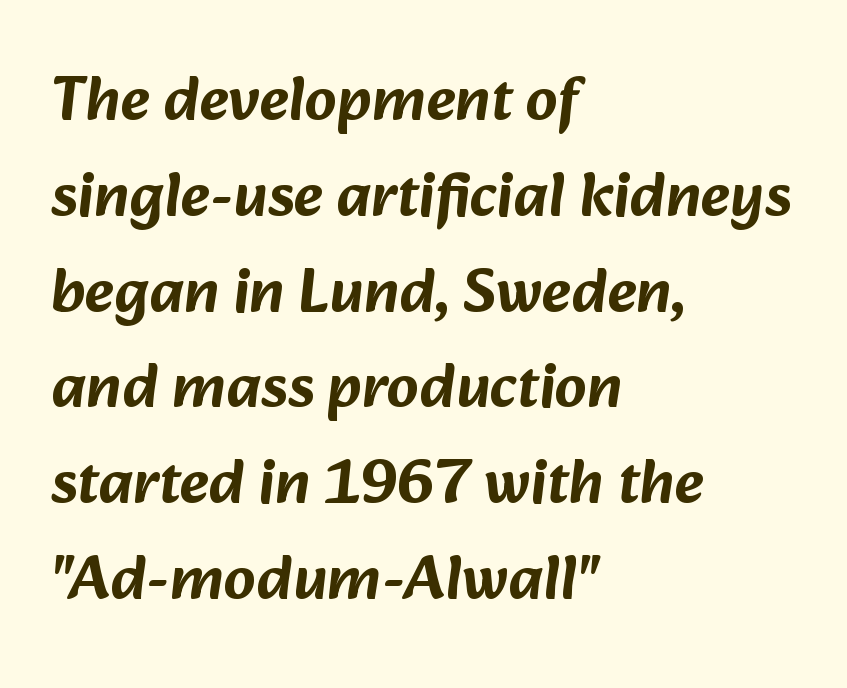
Q: Is the typeface a serif or a sans-serif typeface? A: Sans-serif.
Q: Is the text underlined? A: No.
Q: How is the paragraph aligned? A: Left-aligned.
Q: Is the spacing between letters normal or unusually wide? A: Normal.
Q: Is the spacing between lines tight, normal or loose? A: Normal.
Q: Width (condensed, normal, or wide)? A: Normal.
Q: Stroke contrast? A: Low.
Q: x-height? A: Medium.
Q: Monospaced? A: No.
